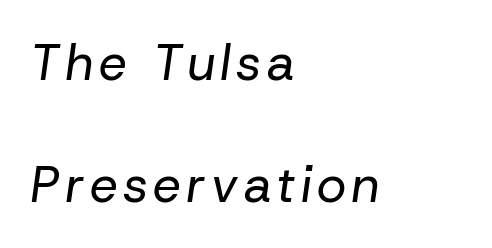
The lines are spread far apart with generous leading. Descenders hang freely into open space. Weight: not bold — regular or lighter. These lines are rendered in a variable-pitch font. Leftover space on each line is placed entirely after the last word. Italic: yes, the glyphs are oblique.
